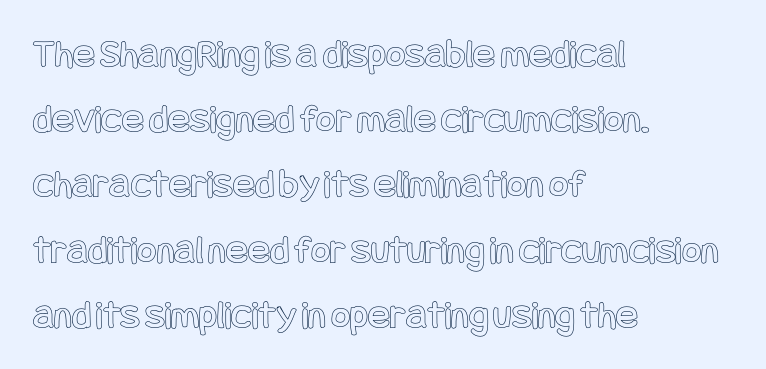
The space beneath each line is pristine and unruled. The block of text has a typical density, with ordinary space between rows. Each word holds together tightly as a unit, with standard inter-letter gaps. The font's upright variant was chosen for this text. This rendering uses left alignment, leaving the right contour irregular.
